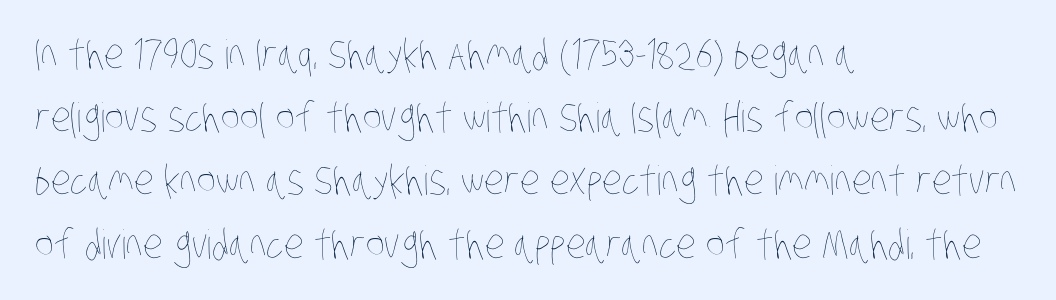
The image shows 40 px thin, condensed type; set left-aligned, normal line spacing (1.58x), normal letter spacing, not underlined; low stroke contrast and a large x-height.
